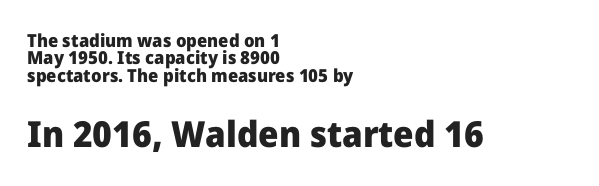
Q: Is the text bold? A: Yes.
Q: Is the text italic (slanted)? A: No, it is upright.
Q: Is the typeface a serif or a sans-serif typeface? A: Sans-serif.
Q: Is the text underlined? A: No.
Q: How is the paragraph aligned? A: Left-aligned.
Q: Is the spacing between letters normal or unusually wide? A: Normal.
Q: Is the spacing between lines tight, normal or loose? A: Tight.
Q: Which block of text is set in a larger size, the first (top) or the second (bottom)? A: The second (bottom) one.
Q: Width (condensed, normal, or wide)? A: Normal.
Q: Stroke contrast? A: Low.
Q: x-height? A: Medium.
Q: Monospaced? A: No.
